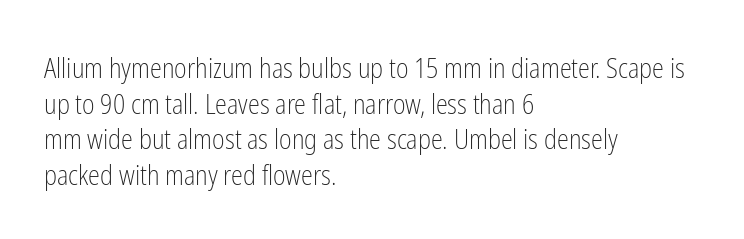
The image shows 27 px text type, upright; set left-aligned, normal line spacing (1.32x), normal letter spacing, not underlined.
